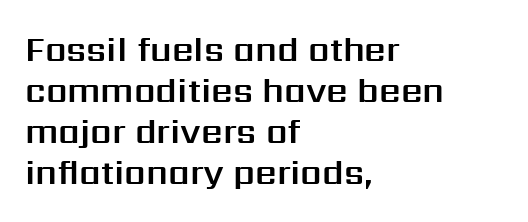
Q: Is the text italic (slanted)? A: No, it is upright.
Q: Is the typeface a serif or a sans-serif typeface? A: Sans-serif.
Q: Is the text underlined? A: No.
Q: How is the paragraph aligned? A: Left-aligned.
Q: Is the spacing between letters normal or unusually wide? A: Normal.
Q: Width (condensed, normal, or wide)? A: Normal.
Q: Stroke contrast? A: Medium.
Q: x-height? A: Medium.
Q: Monospaced? A: No.
